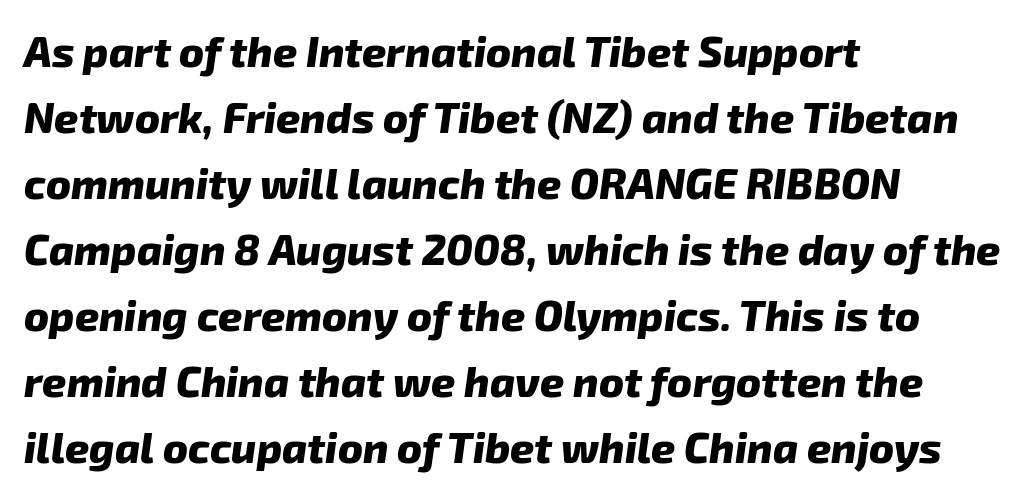
Q: Is the text bold? A: Yes.
Q: Is the typeface a serif or a sans-serif typeface? A: Sans-serif.
Q: Is the text underlined? A: No.
Q: How is the paragraph aligned? A: Left-aligned.
Q: Is the spacing between letters normal or unusually wide? A: Normal.
Q: Is the spacing between lines tight, normal or loose? A: Normal.
Q: Width (condensed, normal, or wide)? A: Normal.
Q: Stroke contrast? A: Low.
Q: x-height? A: Medium.
Q: Monospaced? A: No.
